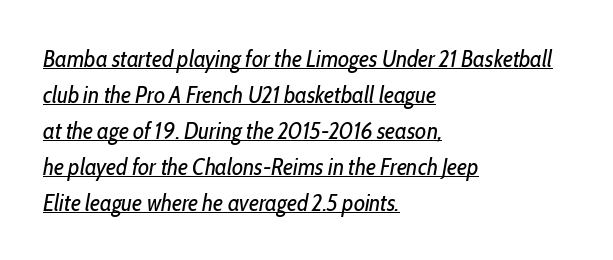
Weight: not bold — regular or lighter. Observe the lean: these are italic letterforms. Reading down the column, the eye jumps a familiar distance to each next line. This sample uses plain, unmodified letter spacing. The lines are quadded left.
